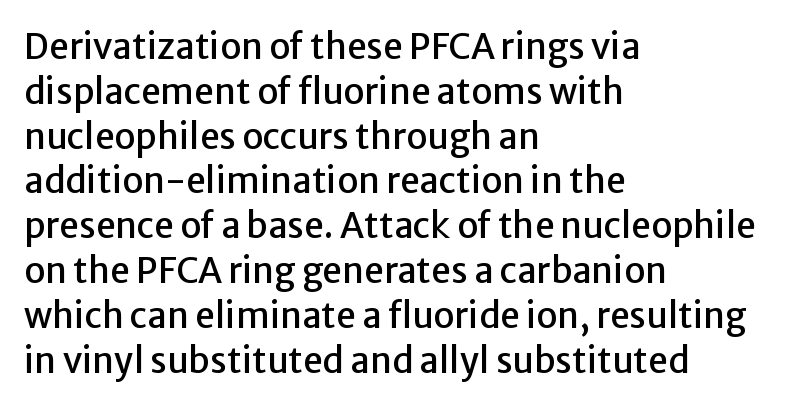
Q: Is the text italic (slanted)? A: No, it is upright.
Q: Is the typeface a serif or a sans-serif typeface? A: Sans-serif.
Q: Is the text underlined? A: No.
Q: How is the paragraph aligned? A: Left-aligned.
Q: Is the spacing between letters normal or unusually wide? A: Normal.
Q: Is the spacing between lines tight, normal or loose? A: Normal.
Q: Width (condensed, normal, or wide)? A: Normal.
Q: Stroke contrast? A: Low.
Q: x-height? A: Medium.
Q: Monospaced? A: No.
